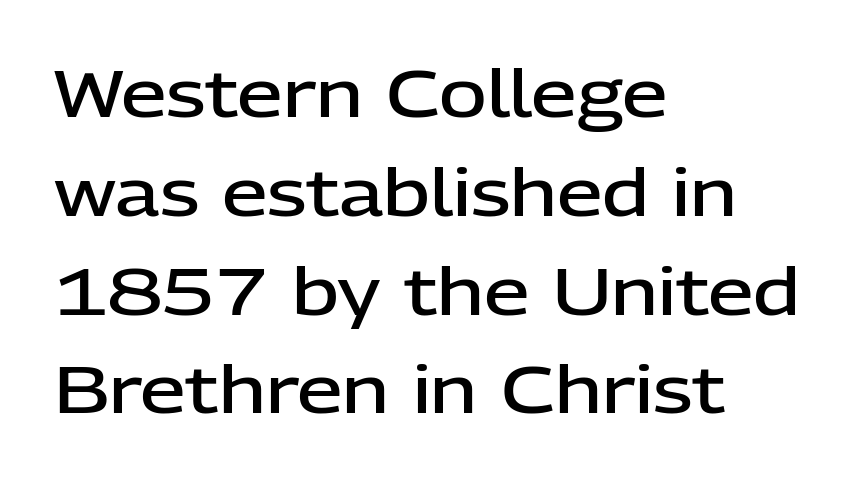
Q: Is the text bold? A: Semi-bold.
Q: Is the text italic (slanted)? A: No, it is upright.
Q: Is the typeface a serif or a sans-serif typeface? A: Sans-serif.
Q: Is the text underlined? A: No.
Q: How is the paragraph aligned? A: Left-aligned.
Q: Is the spacing between letters normal or unusually wide? A: Normal.
Q: Is the spacing between lines tight, normal or loose? A: Normal.
Q: Width (condensed, normal, or wide)? A: Normal.
Q: Stroke contrast? A: Low.
Q: x-height? A: Medium.
Q: Monospaced? A: No.
